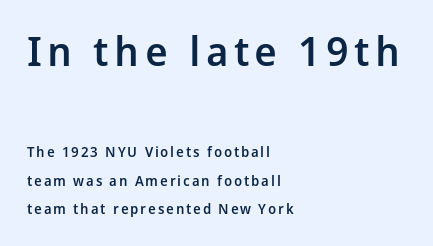
Q: Is the text bold? A: Semi-bold.
Q: Is the text italic (slanted)? A: No, it is upright.
Q: Is the typeface a serif or a sans-serif typeface? A: Sans-serif.
Q: Is the text underlined? A: No.
Q: How is the paragraph aligned? A: Left-aligned.
Q: Is the spacing between lines tight, normal or loose? A: Loose.
Q: Which block of text is set in a larger size, the first (top) or the second (bottom)? A: The first (top) one.
Q: Width (condensed, normal, or wide)? A: Normal.
Q: Stroke contrast? A: Low.
Q: x-height? A: Medium.
Q: Monospaced? A: No.
